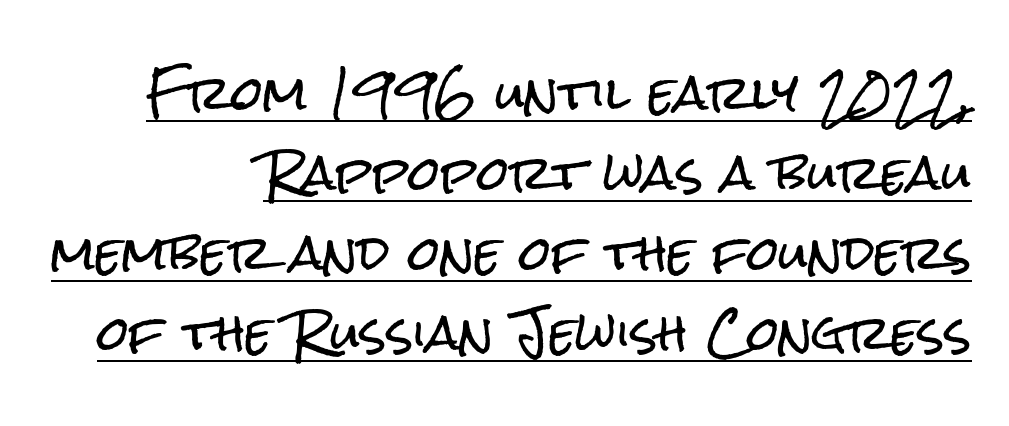
{"serif": "no", "italic": "no", "width": "condensed", "stroke_contrast": "low", "x_height": "medium", "monospaced": "no", "underline": "yes", "align": "right", "line_spacing_ratio": 1.74, "letter_spacing": "normal", "letter_spacing_em": 0.0, "glyph_px": 46}
